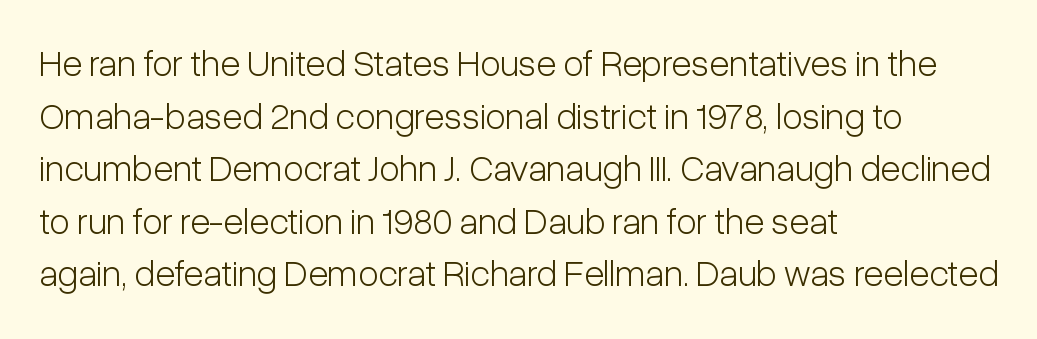
{"serif": "no", "italic": "no", "bold": "no", "weight": "light", "width": "condensed", "stroke_contrast": "low", "x_height": "medium", "monospaced": "no", "underline": "no", "align": "left", "line_spacing": "normal", "line_spacing_ratio": 1.42, "letter_spacing": "normal", "letter_spacing_em": 0.0, "glyph_px": 37}
